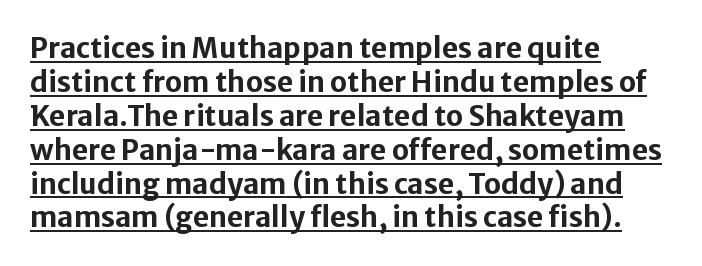
The image shows 28 px bold sans-serif type, upright; set left-aligned, line spacing 1.21x, normal letter spacing, underlined; low stroke contrast and a medium x-height.
